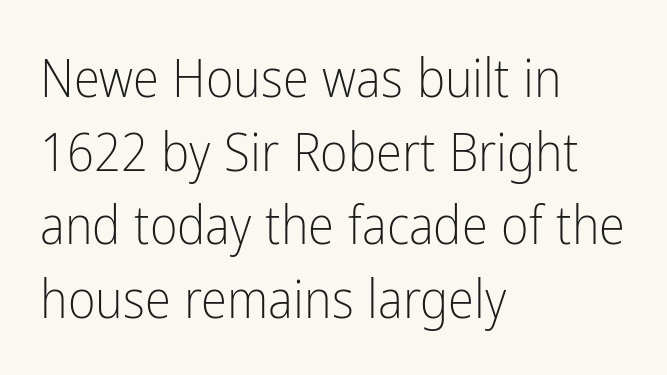
The image shows 53 px light, condensed sans-serif type, upright; set left-aligned, normal line spacing (1.39x), normal letter spacing, not underlined; low stroke contrast and a medium x-height.
